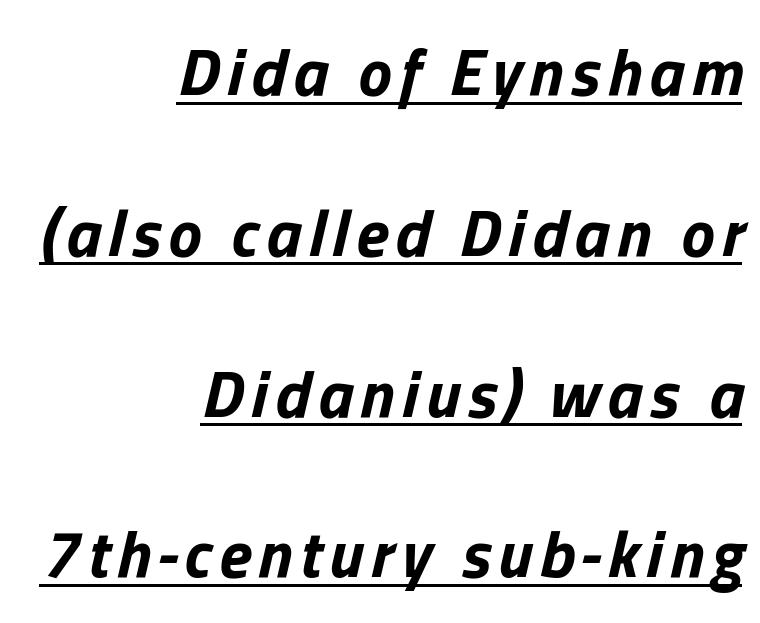
The image shows 67 px bold type, italic (leaning right); set right-aligned, loose line spacing (2.4x), underlined; low stroke contrast and a medium x-height.
